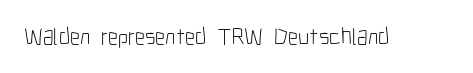
Q: Is the text bold? A: No.
Q: Is the text italic (slanted)? A: No, it is upright.
Q: Is the text underlined? A: No.
Q: Is the spacing between letters normal or unusually wide? A: Normal.
